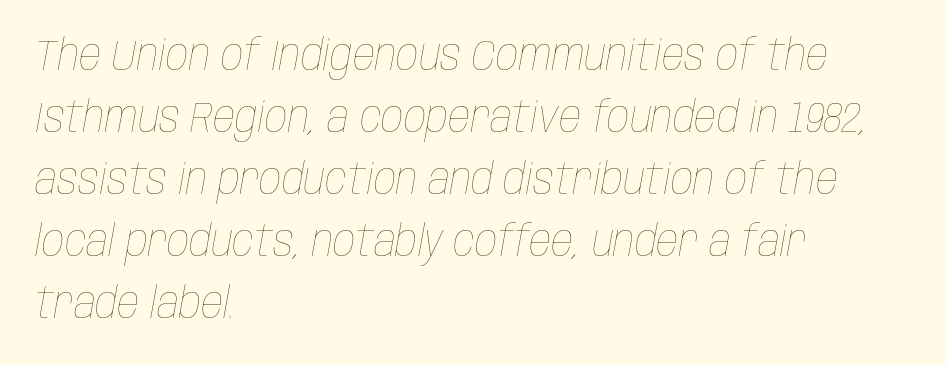
The image shows 44 px thin, condensed type, italic (leaning right); set left-aligned, normal line spacing (1.41x), normal letter spacing, not underlined; low stroke contrast and a large x-height.
